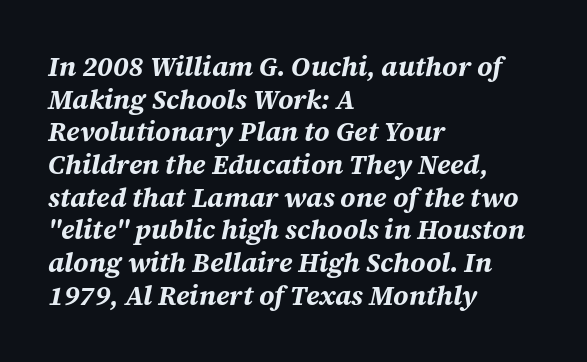
Descenders hang freely into open space. This sample uses an oblique cut, with every glyph tilted off the vertical. Between one letter and the next there's only the usual sliver of space. Compared with a centered layout, this one pins lines to the left instead.
